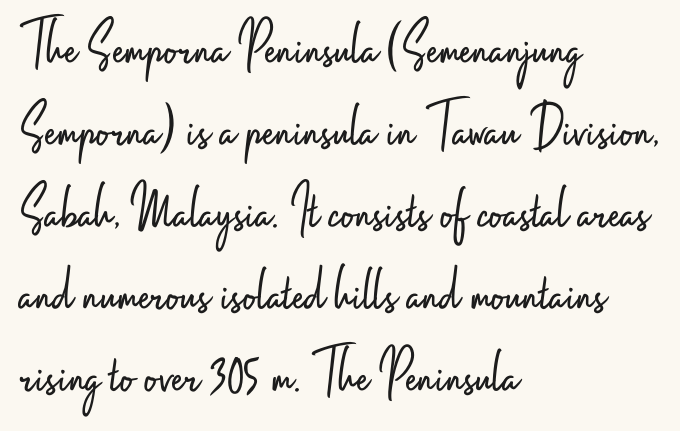
The image shows 64 px light, condensed sans-serif type; set left-aligned, normal line spacing (1.28x), normal letter spacing, not underlined; low stroke contrast and a small x-height.
